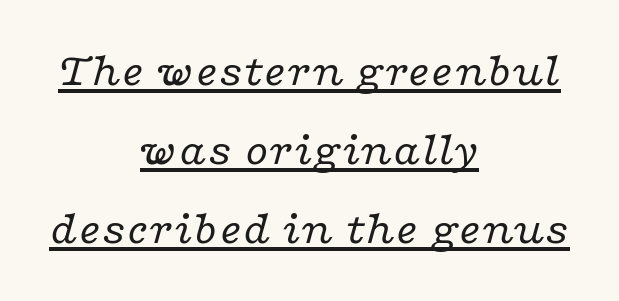
{"serif": "yes", "italic": "yes", "lean": "right", "slant_degrees": 16, "bold": "no", "weight": "regular", "width": "wide", "stroke_contrast": "low", "x_height": "medium", "monospaced": "no", "underline": "yes", "align": "center", "line_spacing": "normal", "line_spacing_ratio": 1.68, "letter_spacing": "normal", "letter_spacing_em": 0.0, "glyph_px": 47}
